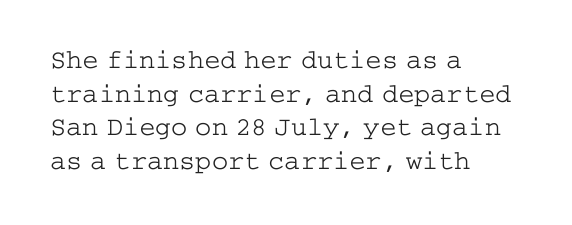
Q: Is the text bold? A: No.
Q: Is the text italic (slanted)? A: No, it is upright.
Q: Is the text underlined? A: No.
Q: How is the paragraph aligned? A: Left-aligned.
Q: Is the spacing between letters normal or unusually wide? A: Normal.
Q: Is the spacing between lines tight, normal or loose? A: Normal.
